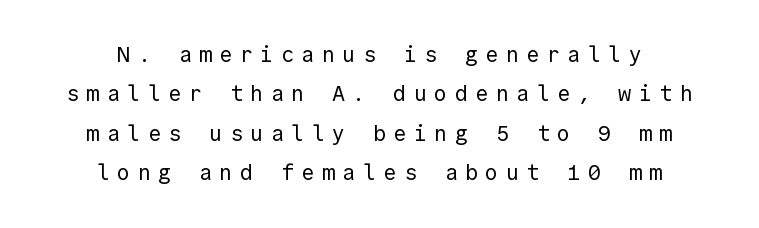
Q: Is the text bold? A: No.
Q: Is the text italic (slanted)? A: No, it is upright.
Q: Is the text underlined? A: No.
Q: How is the paragraph aligned? A: Centered.
Q: Is the spacing between letters normal or unusually wide? A: Unusually wide.
